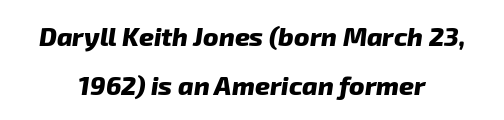
Standard letterfit; no display-style spreading of the glyphs. The zone under the glyphs is completely vacant. Weight: bold. The typesetter chose a symmetrical, centered arrangement here. The designer dialed line spacing up above the default.
